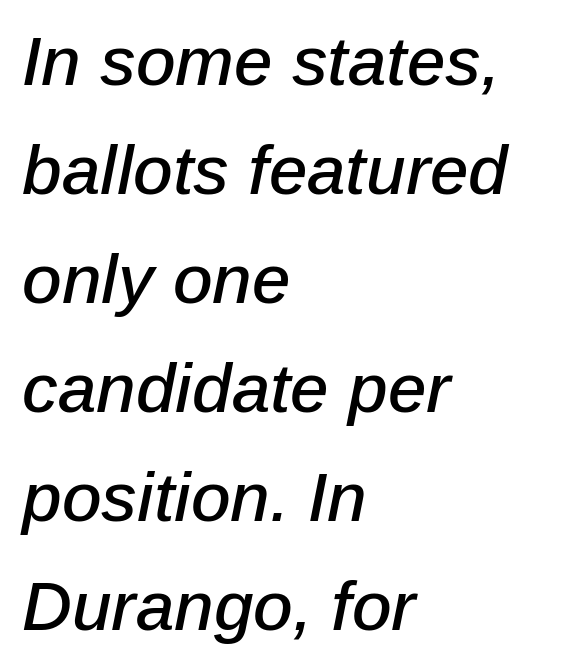
{"italic": "yes", "lean": "right", "slant_degrees": 12, "width": "normal", "stroke_contrast": "low", "x_height": "medium", "monospaced": "no", "underline": "no", "align": "left", "line_spacing": "normal", "line_spacing_ratio": 1.58, "letter_spacing": "normal", "letter_spacing_em": 0.0, "glyph_px": 69}
